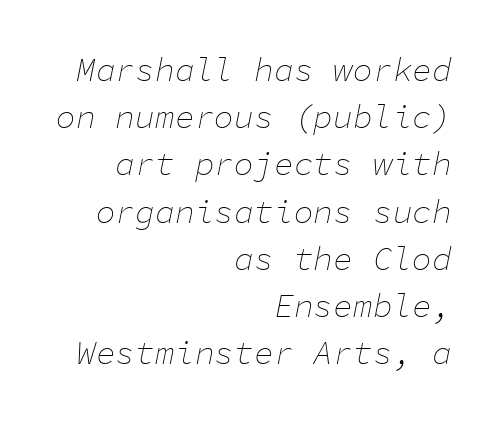
{"italic": "yes", "lean": "right", "slant_degrees": 11, "bold": "no", "weight": "thin", "width": "normal", "stroke_contrast": "low", "x_height": "medium", "monospaced": "yes", "underline": "no", "align": "right", "line_spacing": "normal", "line_spacing_ratio": 1.43, "letter_spacing": "normal", "letter_spacing_em": 0.0, "glyph_px": 33}
